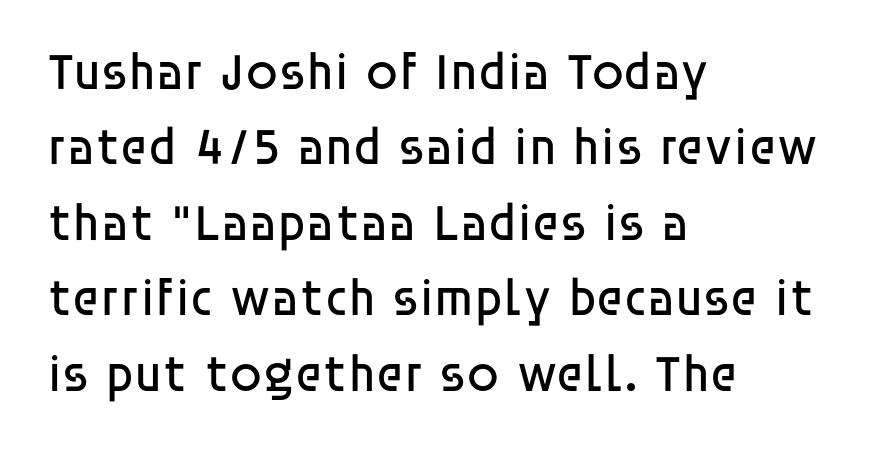
The image shows 52 px regular-weight sans-serif type, upright; set left-aligned, normal line spacing (1.45x), normal letter spacing, not underlined; low stroke contrast and a large x-height.
